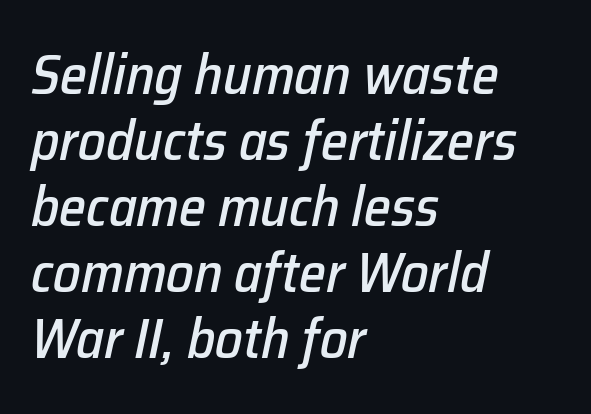
{"italic": "yes", "lean": "right", "slant_degrees": 12, "width": "normal", "stroke_contrast": "low", "x_height": "medium", "monospaced": "no", "underline": "no", "align": "left", "line_spacing_ratio": 1.2, "letter_spacing": "normal", "letter_spacing_em": 0.0, "glyph_px": 55}
